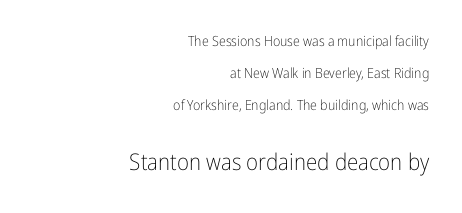
The image shows 23 px text type, upright; set right-aligned, loose line spacing (2.3x), normal letter spacing, not underlined; the second (bottom) block is 1.64x larger.
